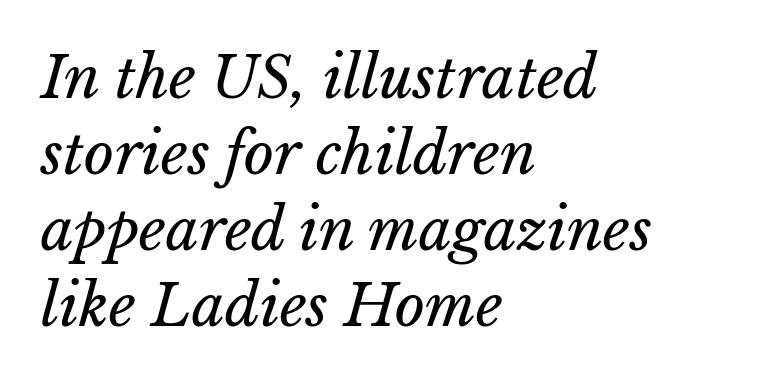
Q: Is the text bold? A: No.
Q: Is the text italic (slanted)? A: Yes, it leans right by about 15 degrees.
Q: Is the text underlined? A: No.
Q: How is the paragraph aligned? A: Left-aligned.
Q: Is the spacing between letters normal or unusually wide? A: Normal.
Q: Is the spacing between lines tight, normal or loose? A: Normal.
Q: Width (condensed, normal, or wide)? A: Normal.
Q: Stroke contrast? A: Low.
Q: x-height? A: Medium.
Q: Monospaced? A: No.
